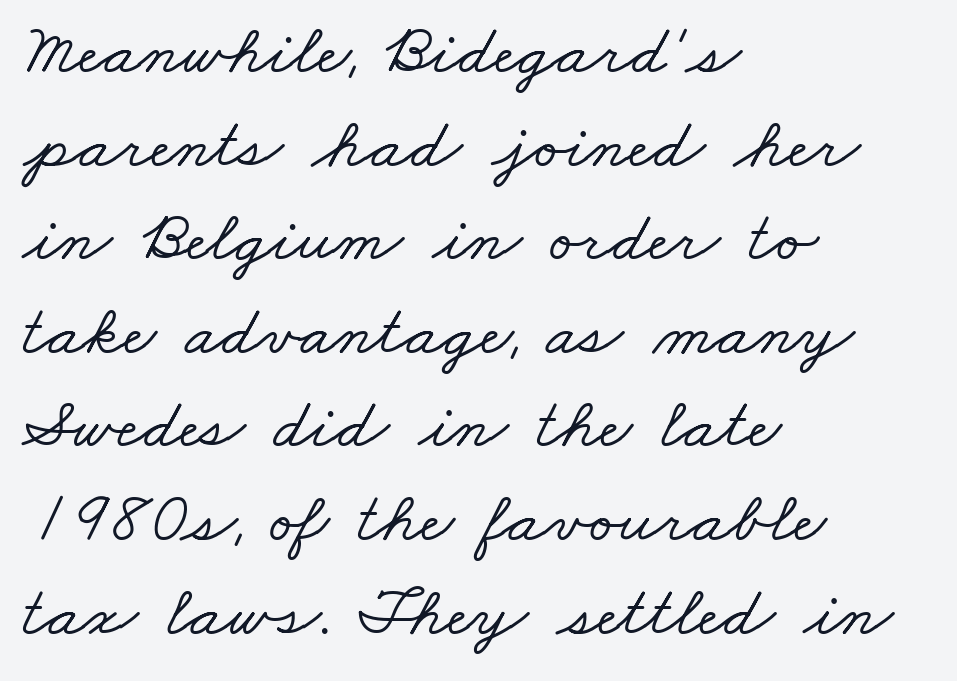
Q: Is the typeface a serif or a sans-serif typeface? A: Serif.
Q: Is the text underlined? A: No.
Q: How is the paragraph aligned? A: Left-aligned.
Q: Is the spacing between letters normal or unusually wide? A: Normal.
Q: Is the spacing between lines tight, normal or loose? A: Normal.
Q: Width (condensed, normal, or wide)? A: Wide.
Q: Stroke contrast? A: Low.
Q: x-height? A: Small.
Q: Monospaced? A: No.
